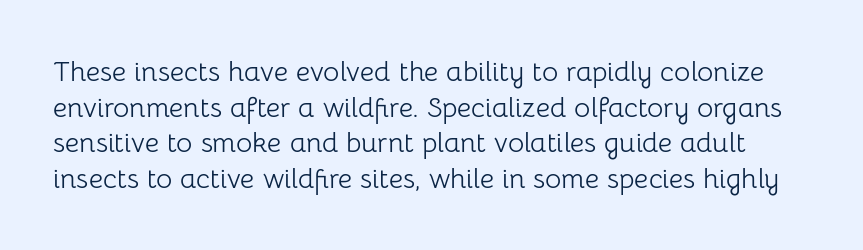
The image shows 28 px light sans-serif type, upright; set normal line spacing (1.27x), normal letter spacing, not underlined; low stroke contrast and a medium x-height.
